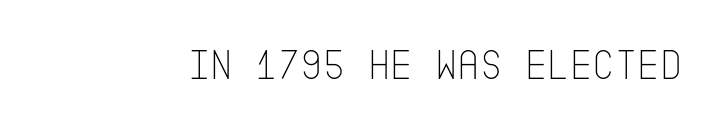
{"serif": "no", "italic": "no", "bold": "no", "weight": "thin", "width": "condensed", "stroke_contrast": "low", "x_height": "large", "underline": "no", "letter_spacing": "normal", "letter_spacing_em": 0.0, "glyph_px": 43}
